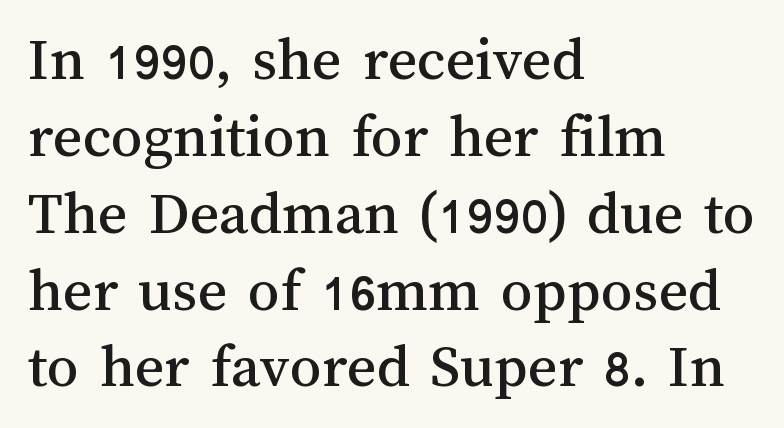
The image shows 63 px text type, upright; set left-aligned, line spacing 1.22x, normal letter spacing, not underlined; medium stroke contrast and a medium x-height.
